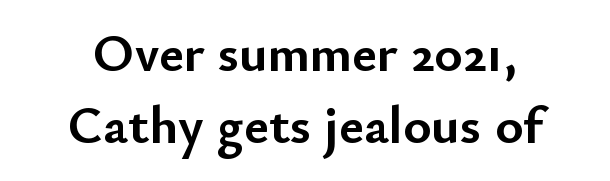
{"serif": "no", "italic": "no", "bold": "yes", "weight": "semibold", "width": "normal", "stroke_contrast": "low", "x_height": "small", "monospaced": "no", "underline": "no", "align": "center", "line_spacing": "normal", "line_spacing_ratio": 1.34, "letter_spacing": "normal", "letter_spacing_em": 0.0, "glyph_px": 54}
